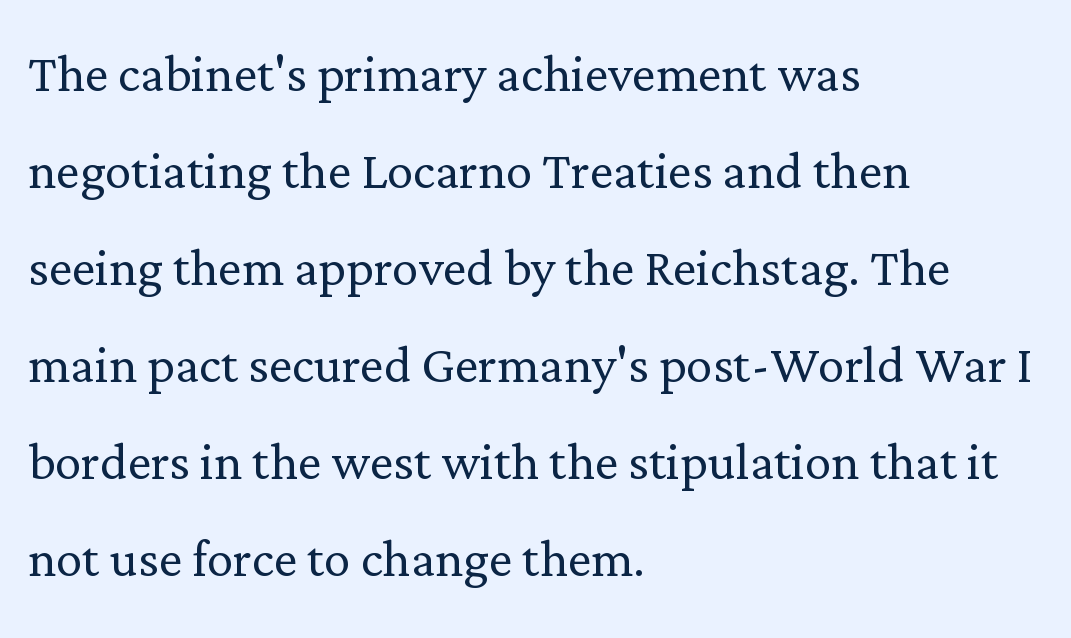
The image shows 66 px light serif type, upright; set left-aligned, normal line spacing (1.47x), normal letter spacing, not underlined; low stroke contrast and a medium x-height.
